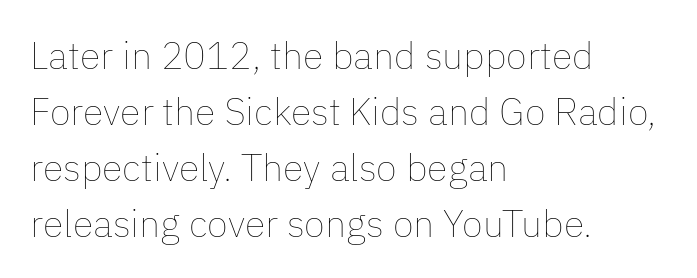
{"italic": "no", "bold": "no", "weight": "thin", "width": "normal", "stroke_contrast": "low", "x_height": "medium", "monospaced": "no", "underline": "no", "align": "left", "line_spacing": "normal", "line_spacing_ratio": 1.47, "letter_spacing": "normal", "letter_spacing_em": 0.0, "glyph_px": 38}
